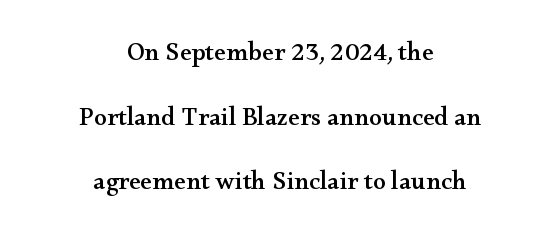
The image shows 26 px text type, upright; set centered, loose line spacing (2.49x), normal letter spacing, not underlined.
